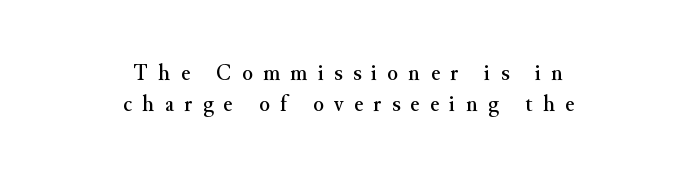
The lettering holds an erect, upright posture throughout. Tracking value appears strongly positive — letters spread wide. Has an underline been added? It has not. Horizontal bands of white between lines are of average thickness. This rendering uses center alignment, leaving both contours irregular but symmetric.
